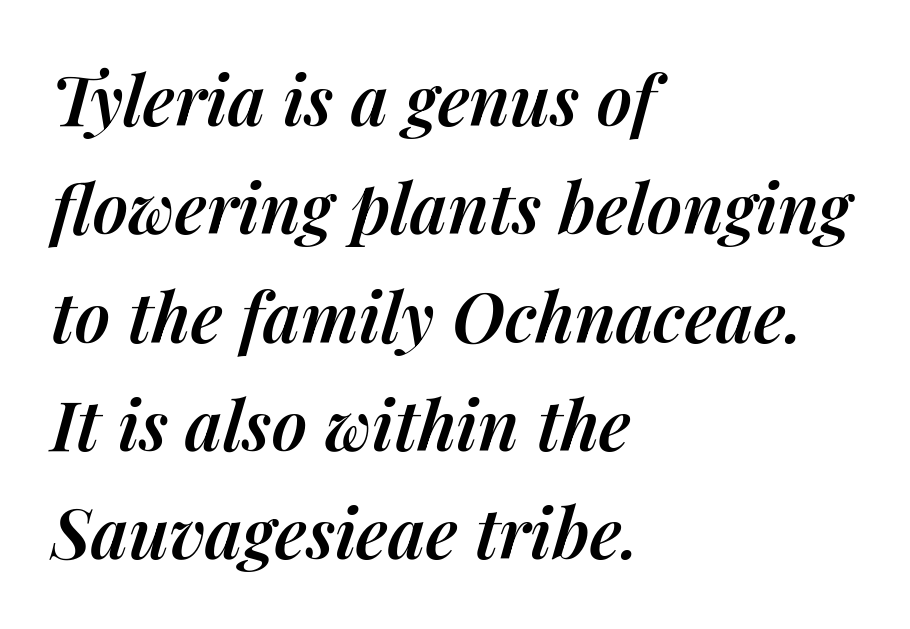
Q: Is the text bold? A: Semi-bold.
Q: Is the text italic (slanted)? A: Yes, it leans right by about 14 degrees.
Q: Is the text underlined? A: No.
Q: How is the paragraph aligned? A: Left-aligned.
Q: Is the spacing between letters normal or unusually wide? A: Normal.
Q: Is the spacing between lines tight, normal or loose? A: Normal.
Q: Width (condensed, normal, or wide)? A: Normal.
Q: Stroke contrast? A: Medium.
Q: x-height? A: Medium.
Q: Monospaced? A: No.
